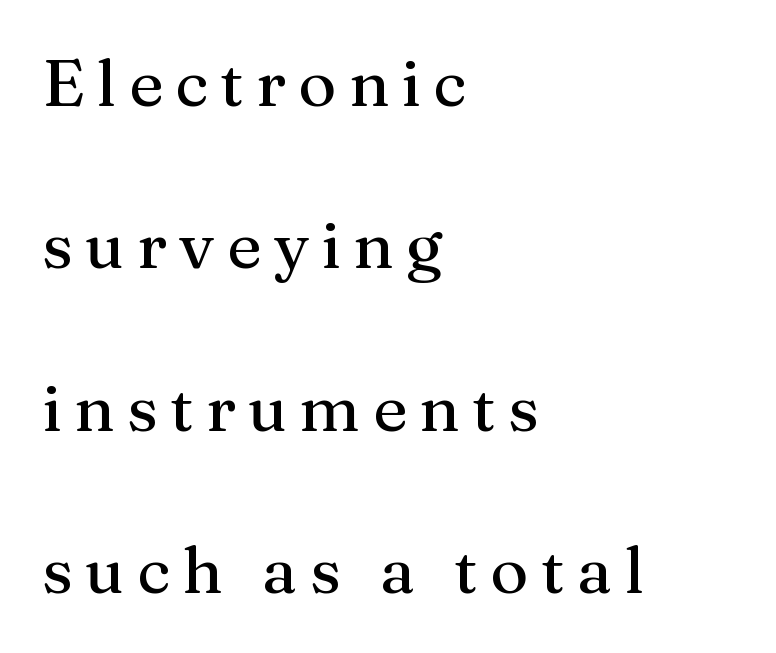
You could not count columns in this text — the font is proportionally spaced. Every stem runs plumb, perpendicular to the baseline. Reading down the column, the eye jumps a long way to each next line. The zone under the glyphs is completely vacant.
